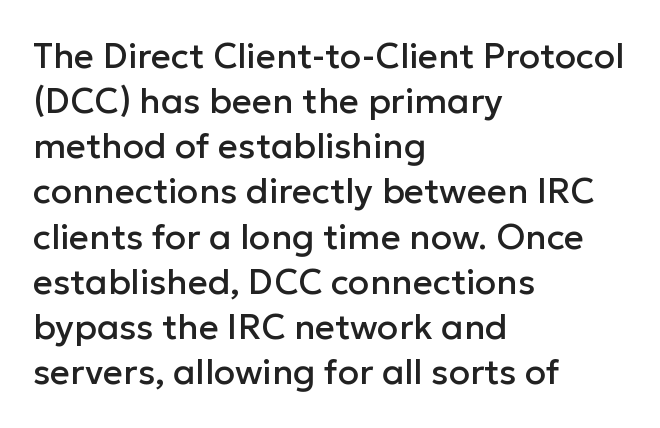
The image shows 35 px sans-serif type, upright; set left-aligned, normal line spacing (1.29x), normal letter spacing, not underlined; low stroke contrast and a medium x-height.
